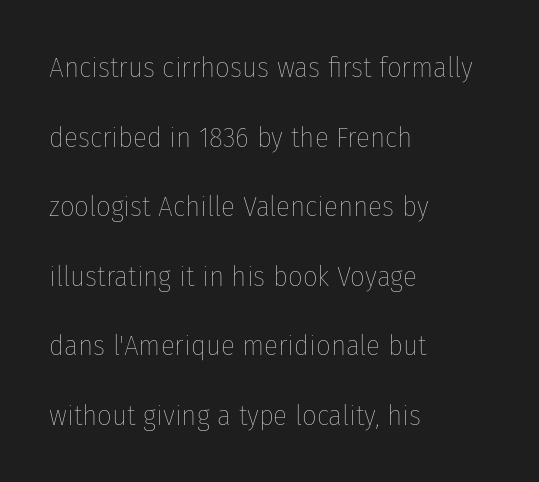
The image shows 29 px thin, condensed type, upright; set left-aligned, loose line spacing (2.4x), normal letter spacing, not underlined; low stroke contrast and a medium x-height.
